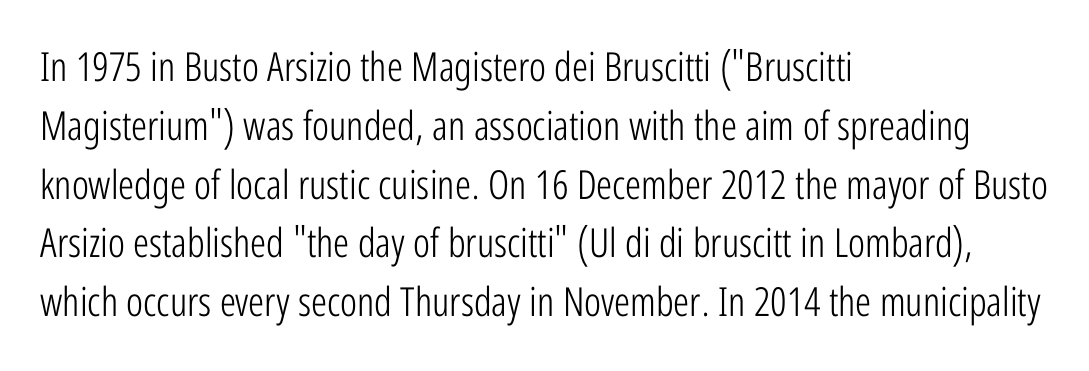
{"serif": "no", "italic": "no", "bold": "no", "weight": "light", "width": "condensed", "stroke_contrast": "low", "x_height": "medium", "monospaced": "no", "underline": "no", "align": "left", "line_spacing": "normal", "line_spacing_ratio": 1.47, "letter_spacing": "normal", "letter_spacing_em": 0.0, "glyph_px": 40}
